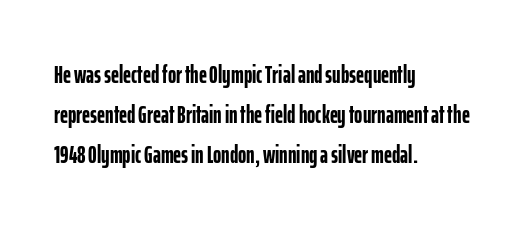
Tracking value appears to be zero — textbook default spacing. The text block is weighted toward the left margin, trailing off unevenly rightward. Posture: straight, roman, zero tilt. Regarding leading, the lines here are spaced in the standard way. Honestly, there is no underline to notice here at all. Thick stems and heavy bowls — unmistakably bold.
